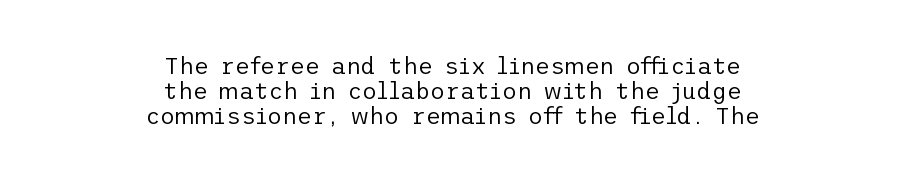
Each line is balanced around a shared central axis. No extra ink here — the face is not bold. The passage shown has conventional tracking throughout. How would I describe the line gaps? Narrow and economical. You can tell it's not italic because the verticals are truly vertical. Just letters on the line, the space beneath them empty.
